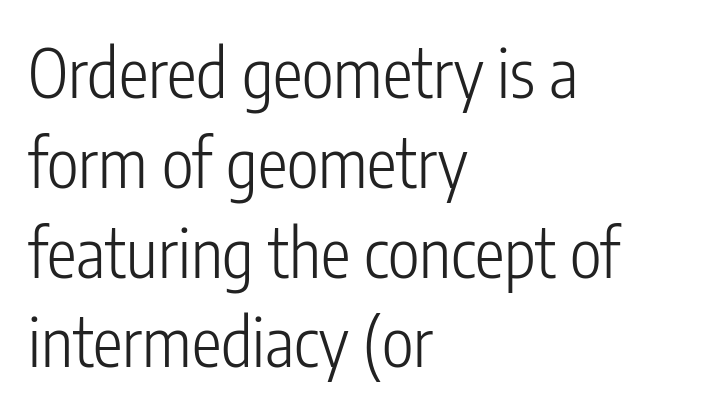
The rendering anchors every line to the left-hand side. Line spacing here is normal. Posture: upright roman. Quick note: underline off. No feet cap the strokes, marking this as sans-serif type.
